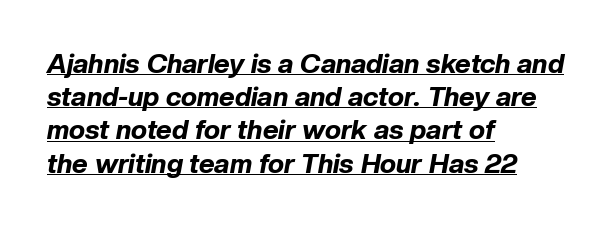
Typesetter's note: full bold, strokes at maximum text heaviness. Does the lettering tilt? It does — this is italic. Beneath each row of characters lies a ruled line. These lines keep a tight, regular rhythm from letter to letter. All the whitespace from short lines collects on the right.
